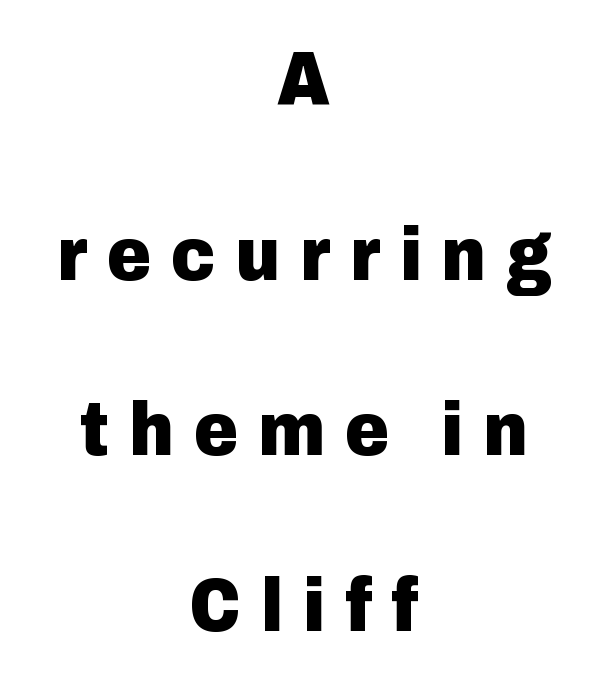
The image shows 76 px heavy sans-serif type, upright; set centered, loose line spacing (2.31x), unusually wide letter spacing (+0.26 em), not underlined; low stroke contrast and a medium x-height.
